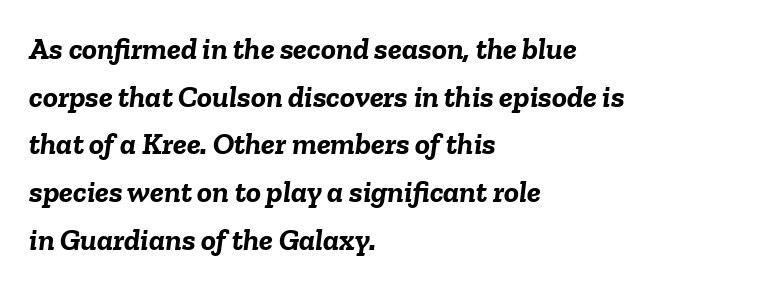
{"italic": "yes", "lean": "right", "slant_degrees": 6, "bold": "yes", "weight": "semibold", "width": "normal", "stroke_contrast": "low", "x_height": "medium", "monospaced": "no", "underline": "no", "align": "left", "line_spacing": "normal", "line_spacing_ratio": 1.54, "letter_spacing": "normal", "letter_spacing_em": 0.0, "glyph_px": 31}
